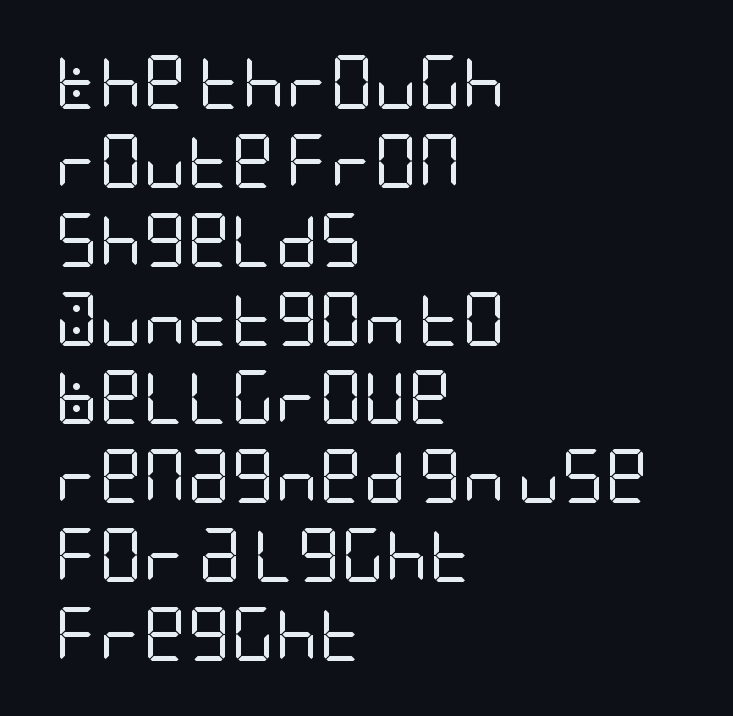
Q: Is the text bold? A: No.
Q: Is the text italic (slanted)? A: No, it is upright.
Q: Is the typeface a serif or a sans-serif typeface? A: Sans-serif.
Q: Is the text underlined? A: No.
Q: How is the paragraph aligned? A: Left-aligned.
Q: Is the spacing between letters normal or unusually wide? A: Normal.
Q: Is the spacing between lines tight, normal or loose? A: Normal.
Q: Width (condensed, normal, or wide)? A: Condensed.
Q: Stroke contrast? A: Low.
Q: x-height? A: Large.
